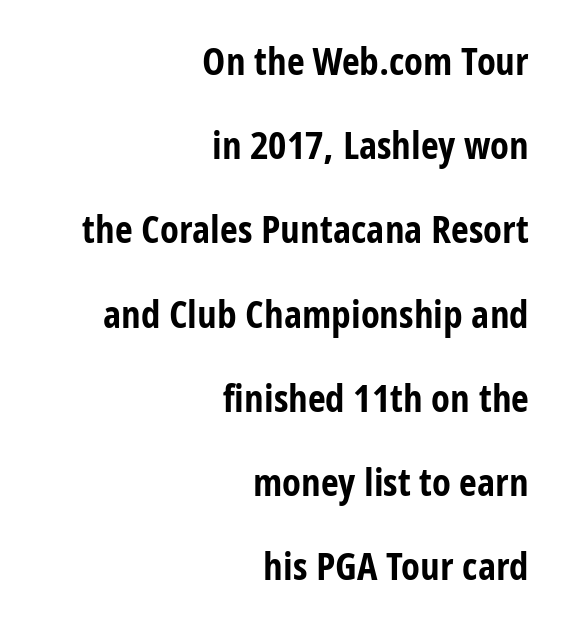
Q: Is the text bold? A: Yes.
Q: Is the text italic (slanted)? A: No, it is upright.
Q: Is the typeface a serif or a sans-serif typeface? A: Sans-serif.
Q: Is the text underlined? A: No.
Q: How is the paragraph aligned? A: Right-aligned.
Q: Is the spacing between letters normal or unusually wide? A: Normal.
Q: Is the spacing between lines tight, normal or loose? A: Loose.
Q: Width (condensed, normal, or wide)? A: Condensed.
Q: Stroke contrast? A: Low.
Q: x-height? A: Large.
Q: Monospaced? A: No.
